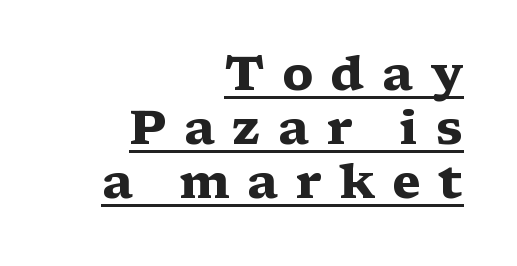
Italic? Not at all — the glyphs are vertical. To sum up the face: it has serifs. Each line ends at the same right margin while the left side varies. The rendering inserts visible extra space after every character. A rule runs beneath these lines of type.
